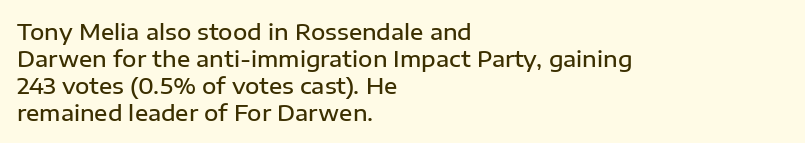
Letters rest on an invisible, unmarked baseline. Notice how the stems are strictly vertical — no italics here. In terms of letterspacing, this is plain default setting. This is moderately heavy type, rendered in semibold. Reading down the block, your eye returns to a fixed left position each line.
